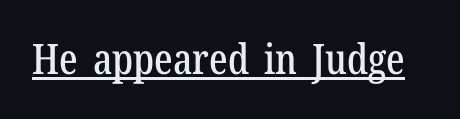
{"serif": "yes", "italic": "no", "width": "condensed", "stroke_contrast": "low", "x_height": "medium", "monospaced": "no", "underline": "yes", "letter_spacing": "normal", "letter_spacing_em": 0.0, "glyph_px": 42}
